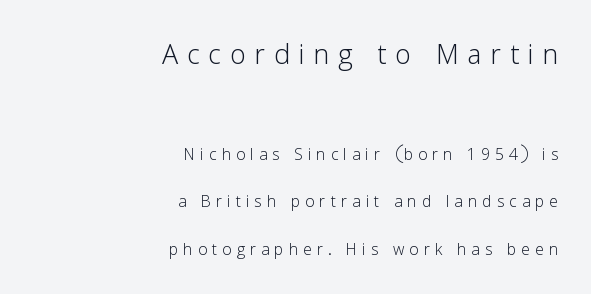
Q: Is the text bold? A: No.
Q: Is the text italic (slanted)? A: No, it is upright.
Q: Is the typeface a serif or a sans-serif typeface? A: Sans-serif.
Q: Is the text underlined? A: No.
Q: How is the paragraph aligned? A: Right-aligned.
Q: Is the spacing between letters normal or unusually wide? A: Unusually wide.
Q: Is the spacing between lines tight, normal or loose? A: Loose.
Q: Which block of text is set in a larger size, the first (top) or the second (bottom)? A: The first (top) one.
Q: Width (condensed, normal, or wide)? A: Normal.
Q: Stroke contrast? A: Low.
Q: x-height? A: Medium.
Q: Monospaced? A: No.
